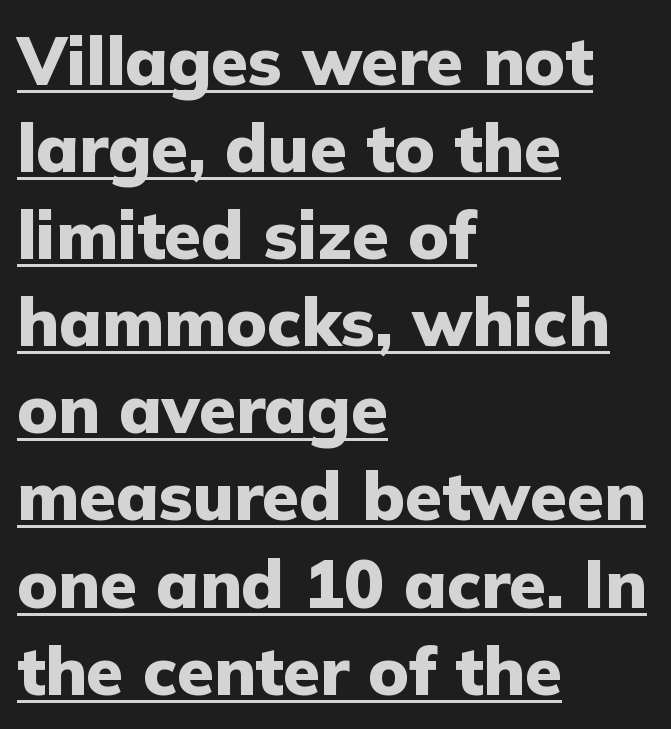
Q: Is the text bold? A: Yes.
Q: Is the text italic (slanted)? A: No, it is upright.
Q: Is the typeface a serif or a sans-serif typeface? A: Sans-serif.
Q: Is the text underlined? A: Yes.
Q: How is the paragraph aligned? A: Left-aligned.
Q: Is the spacing between letters normal or unusually wide? A: Normal.
Q: Is the spacing between lines tight, normal or loose? A: Normal.
Q: Width (condensed, normal, or wide)? A: Normal.
Q: Stroke contrast? A: Low.
Q: x-height? A: Medium.
Q: Monospaced? A: No.
